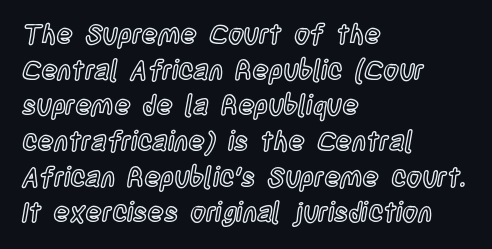
The image shows 27 px text type; set left-aligned, normal line spacing (1.32x), normal letter spacing, not underlined.
